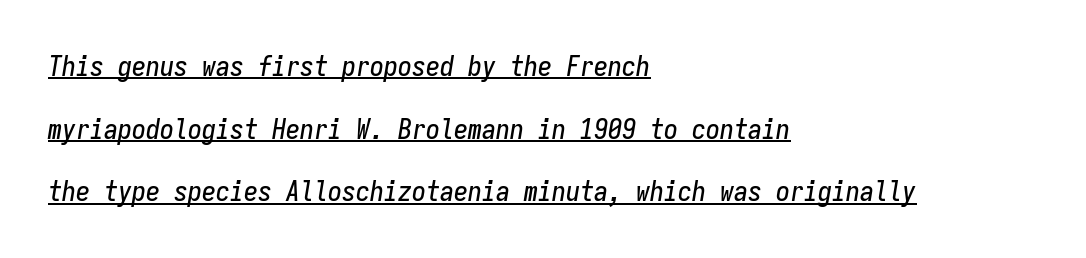
These lines were composed using italics. Fixed-width glyphs throughout — classic coding-font behaviour. Does the copy run flush right? No — it runs flush left. How would I describe the line gaps? Wide and relaxed.
